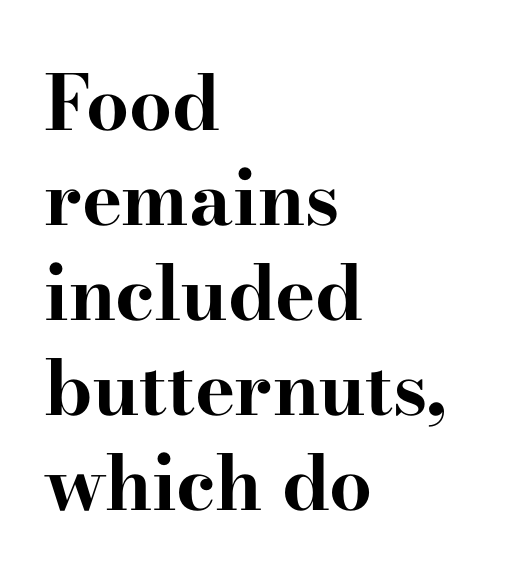
{"serif": "yes", "italic": "no", "bold": "yes", "weight": "bold", "width": "wide", "stroke_contrast": "high", "x_height": "small", "monospaced": "no", "underline": "no", "align": "left", "line_spacing": "normal", "line_spacing_ratio": 1.25, "letter_spacing": "normal", "letter_spacing_em": 0.0, "glyph_px": 76}
